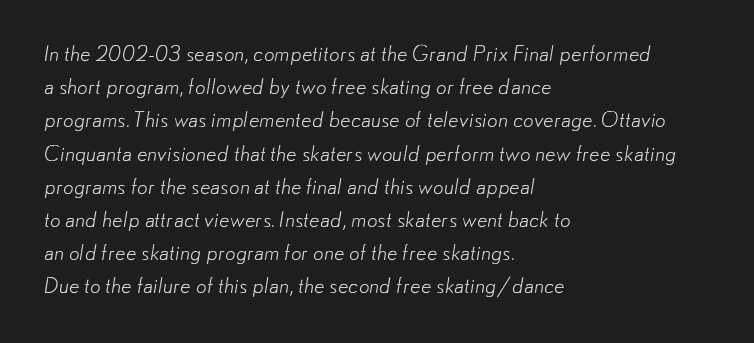
Words appear dense and cohesive because spacing is normal. Ink coverage per letter is moderate at most. A bare baseline throughout the passage. One-word summary of the alignment: left. Baseline-to-baseline distance is the conventional proportion of letter height.
